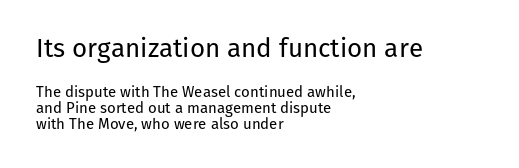
The image shows 26 px text type, upright; set left-aligned, tight line spacing (1.07x), normal letter spacing, not underlined; the first (top) block is 1.73x larger.
